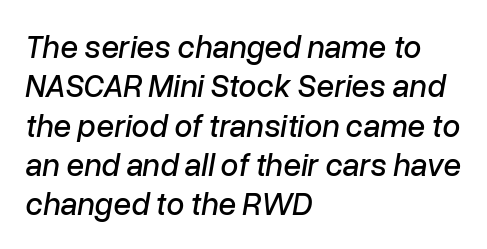
The image shows 32 px text type, italic (leaning right); set left-aligned, line spacing 1.23x, normal letter spacing, not underlined; low stroke contrast and a medium x-height.
